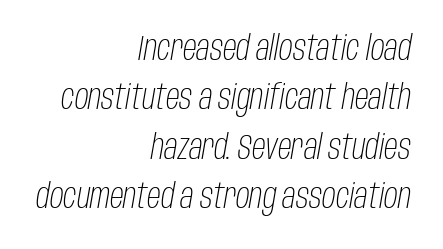
The image shows 34 px light, condensed type, italic (leaning right); set right-aligned, normal line spacing (1.45x), normal letter spacing, not underlined; low stroke contrast and a large x-height.
